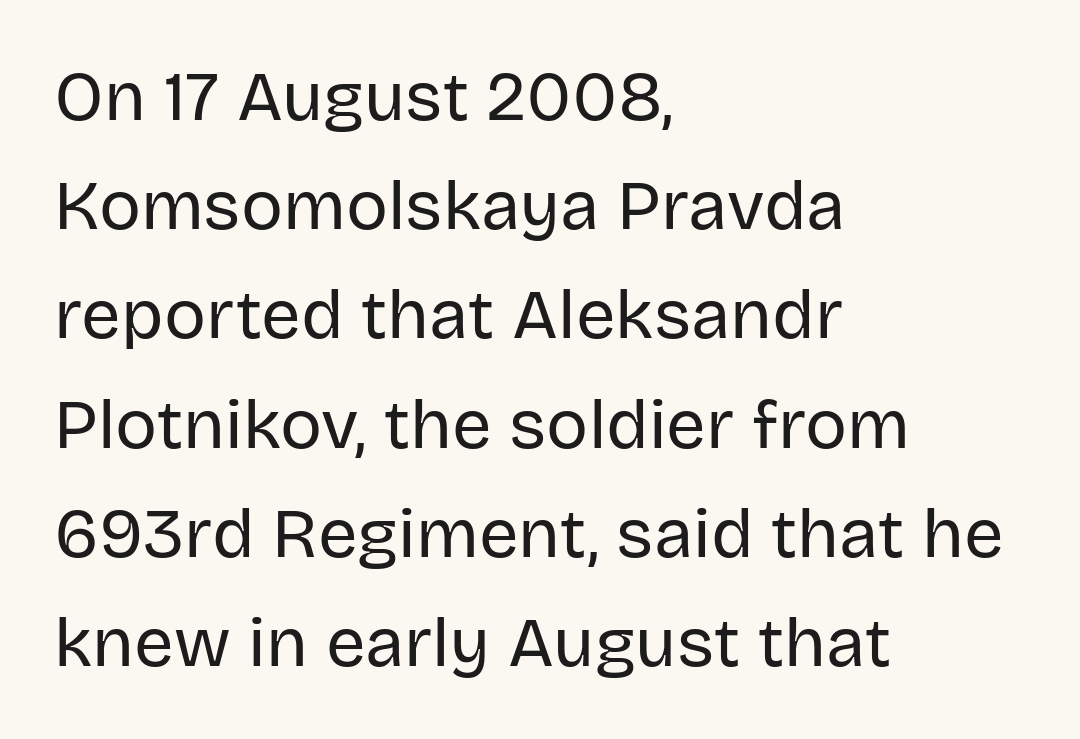
{"serif": "no", "italic": "no", "bold": "no", "weight": "regular", "width": "normal", "stroke_contrast": "low", "x_height": "large", "monospaced": "no", "underline": "no", "align": "left", "line_spacing": "normal", "line_spacing_ratio": 1.56, "letter_spacing": "normal", "letter_spacing_em": 0.0, "glyph_px": 70}
